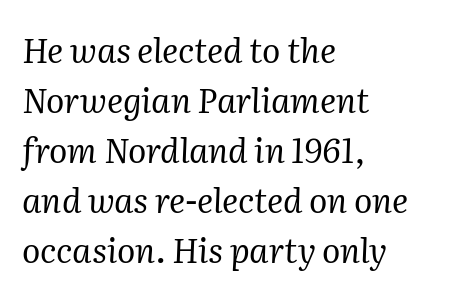
Unmarked baselines from the first word to the last. The font sits on the lighter half of the weight spectrum, regular included. Reading down the column, the eye jumps a familiar distance to each next line. Characters are canted at an angle relative to the baseline's perpendicular.
